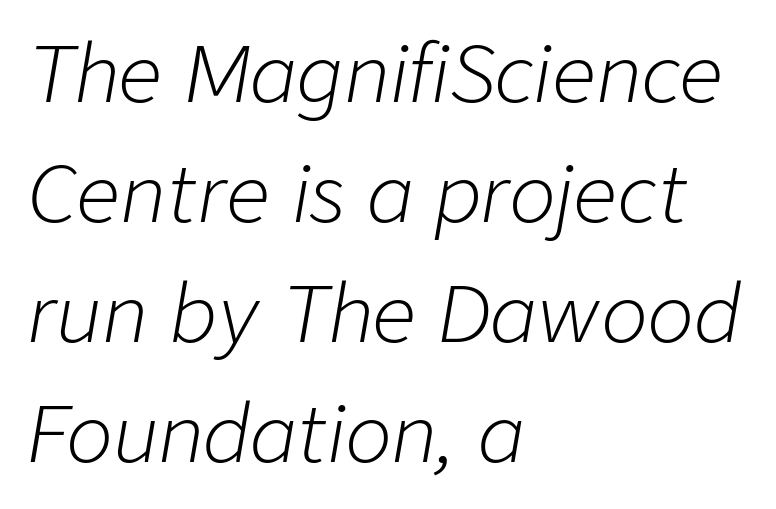
Q: Is the text bold? A: No.
Q: Is the text italic (slanted)? A: Yes, it leans right by about 9 degrees.
Q: Is the text underlined? A: No.
Q: How is the paragraph aligned? A: Left-aligned.
Q: Is the spacing between letters normal or unusually wide? A: Normal.
Q: Is the spacing between lines tight, normal or loose? A: Normal.
Q: Width (condensed, normal, or wide)? A: Normal.
Q: Stroke contrast? A: Low.
Q: x-height? A: Medium.
Q: Monospaced? A: No.
